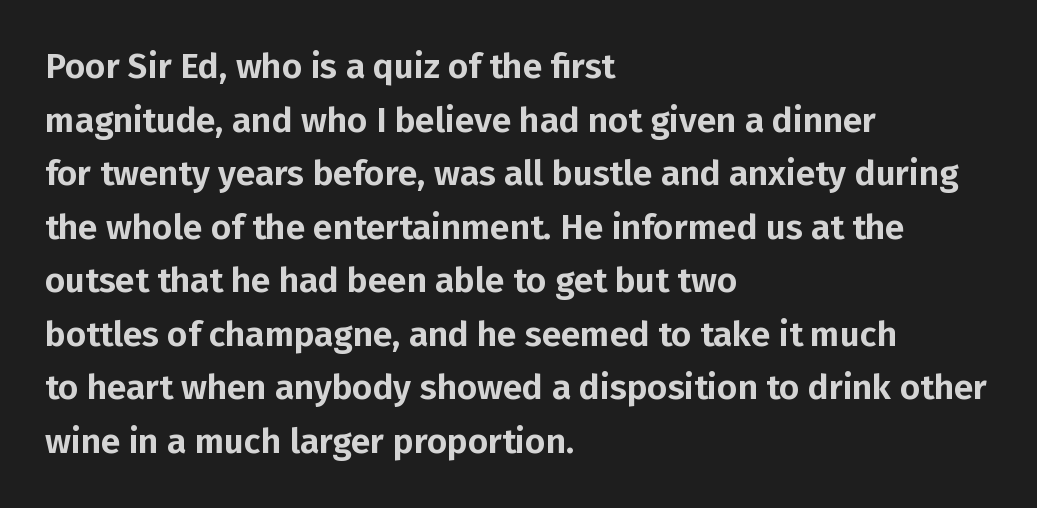
Q: Is the text italic (slanted)? A: No, it is upright.
Q: Is the typeface a serif or a sans-serif typeface? A: Sans-serif.
Q: Is the text underlined? A: No.
Q: How is the paragraph aligned? A: Left-aligned.
Q: Is the spacing between letters normal or unusually wide? A: Normal.
Q: Is the spacing between lines tight, normal or loose? A: Normal.
Q: Width (condensed, normal, or wide)? A: Normal.
Q: Stroke contrast? A: Low.
Q: x-height? A: Medium.
Q: Monospaced? A: No.
